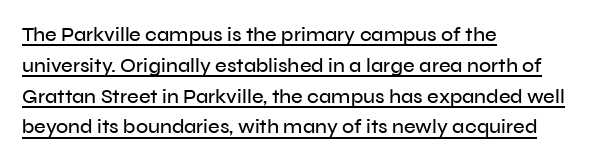
The image shows 20 px text type, upright; set left-aligned, normal line spacing (1.54x), normal letter spacing, underlined.
